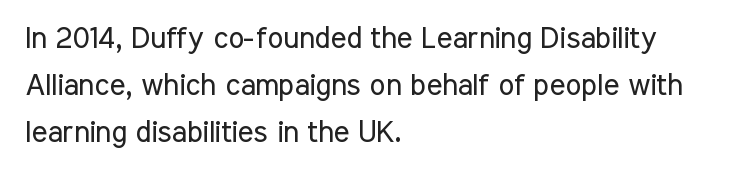
The image shows 30 px regular-weight, condensed sans-serif type, upright; set left-aligned, normal line spacing (1.56x), normal letter spacing, not underlined; low stroke contrast and a medium x-height.
